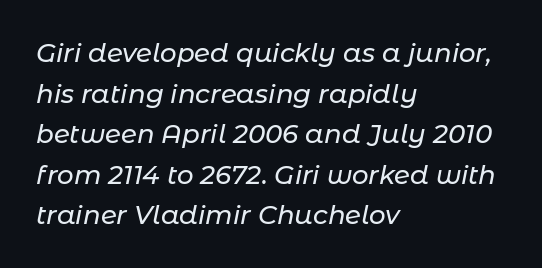
Quick note: underline off. A normal amount of white space separates one row of letters from the next. Spacing between characters is what you'd get straight out of the box. You can tell it's italic because the verticals aren't actually vertical.
